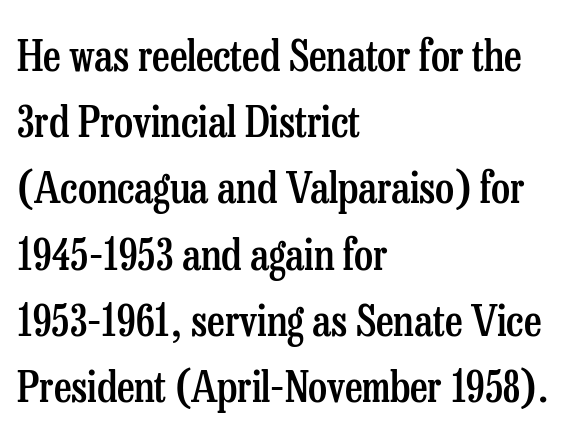
{"serif": "yes", "italic": "no", "bold": "semi", "weight": "semibold", "width": "condensed", "stroke_contrast": "low", "x_height": "medium", "monospaced": "no", "underline": "no", "align": "left", "line_spacing": "normal", "line_spacing_ratio": 1.54, "letter_spacing": "normal", "letter_spacing_em": 0.0, "glyph_px": 43}
